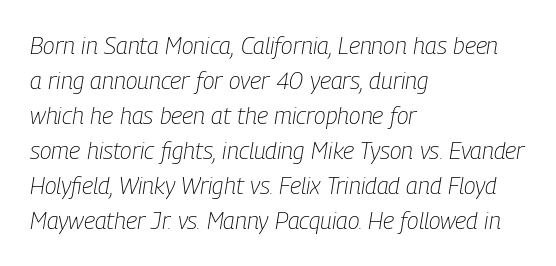
Q: Is the text bold? A: No.
Q: Is the text italic (slanted)? A: Yes, it leans right by about 9 degrees.
Q: Is the text underlined? A: No.
Q: How is the paragraph aligned? A: Left-aligned.
Q: Is the spacing between letters normal or unusually wide? A: Normal.
Q: Is the spacing between lines tight, normal or loose? A: Normal.
